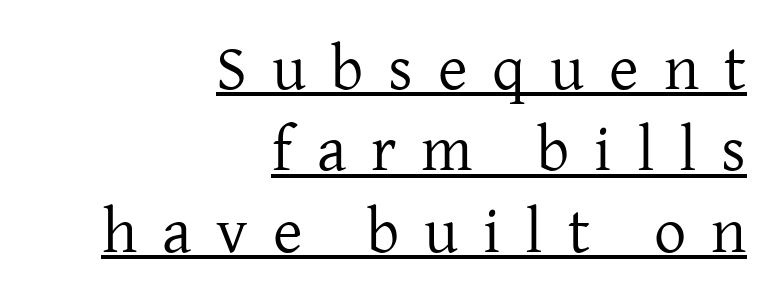
Emphasis is given by a line drawn under the lettering. The paragraph shown leans on its right margin. A typesetter would label this face a serif. Does the lettering tilt? It doesn't — this is upright. Vertical stems look standard width or narrower in stroke. The designer left line spacing at the default.
